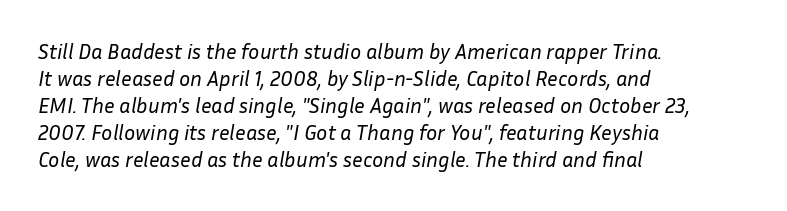
The image shows 21 px text type, italic (leaning right); set left-aligned, normal line spacing (1.29x), normal letter spacing, not underlined.
